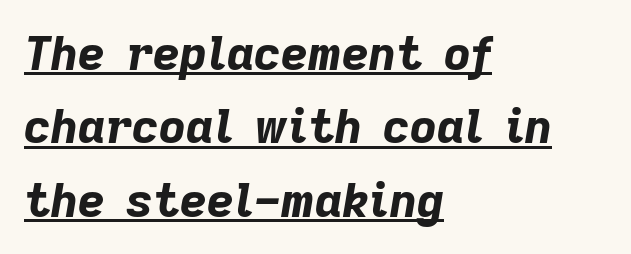
Weight: bold. Caption: lettering with a line underneath. This sample has the flowing, uneven cadence of proportional lettering. Compared with typical paragraphs, the rows here are spaced about the same.
